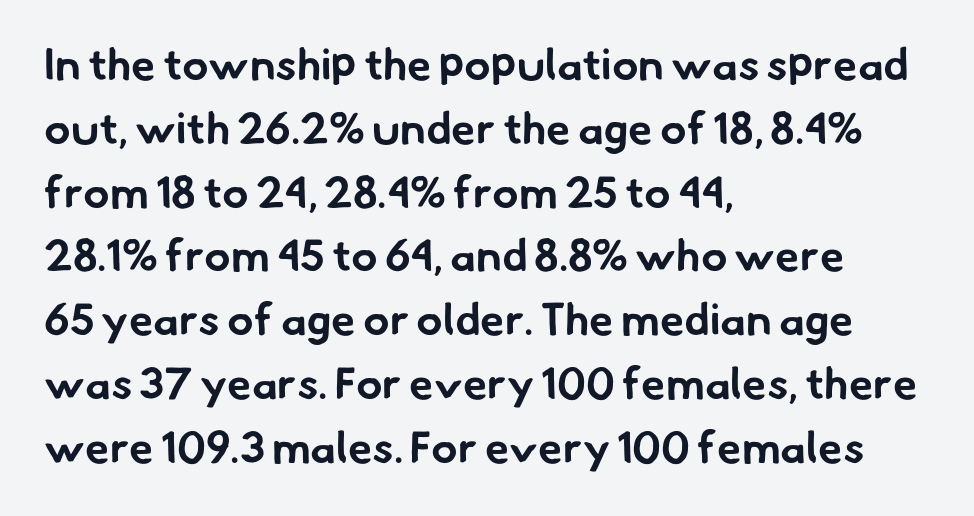
{"serif": "no", "bold": "yes", "weight": "bold", "width": "normal", "stroke_contrast": "low", "x_height": "small", "monospaced": "no", "underline": "no", "align": "left", "line_spacing": "normal", "line_spacing_ratio": 1.45, "letter_spacing": "normal", "letter_spacing_em": 0.0, "glyph_px": 44}
